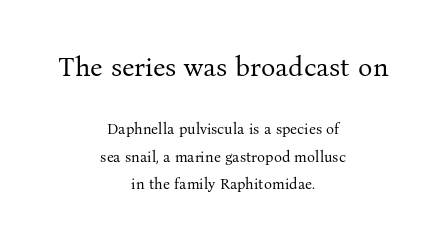
{"italic": "no", "bold": "no", "underline": "no", "align": "center", "line_spacing_ratio": 1.81, "letter_spacing": "normal", "letter_spacing_em": 0.0, "larger_block": "first", "size_ratio": 1.8, "glyph_px": 27}
